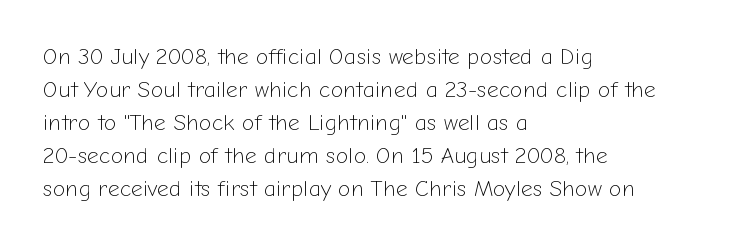
Q: Is the text bold? A: No.
Q: Is the text italic (slanted)? A: No, it is upright.
Q: Is the text underlined? A: No.
Q: How is the paragraph aligned? A: Left-aligned.
Q: Is the spacing between letters normal or unusually wide? A: Normal.
Q: Is the spacing between lines tight, normal or loose? A: Normal.
